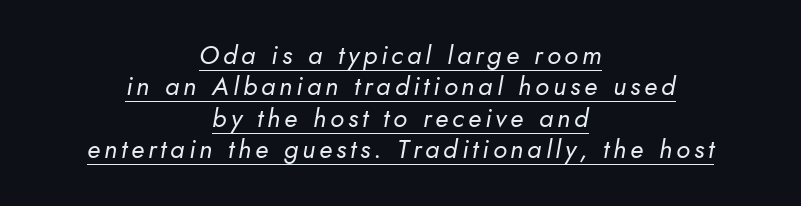
Q: Is the text bold? A: No.
Q: Is the text italic (slanted)? A: Yes, it leans right by about 10 degrees.
Q: Is the text underlined? A: Yes.
Q: How is the paragraph aligned? A: Centered.
